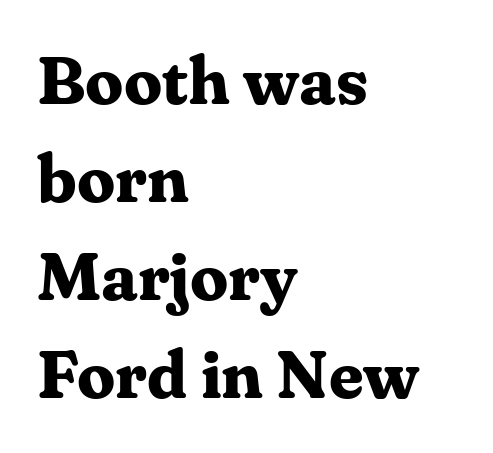
Q: Is the text bold? A: Yes.
Q: Is the text italic (slanted)? A: No, it is upright.
Q: Is the typeface a serif or a sans-serif typeface? A: Serif.
Q: Is the text underlined? A: No.
Q: How is the paragraph aligned? A: Left-aligned.
Q: Is the spacing between letters normal or unusually wide? A: Normal.
Q: Is the spacing between lines tight, normal or loose? A: Normal.
Q: Width (condensed, normal, or wide)? A: Normal.
Q: Stroke contrast? A: Medium.
Q: x-height? A: Medium.
Q: Monospaced? A: No.
